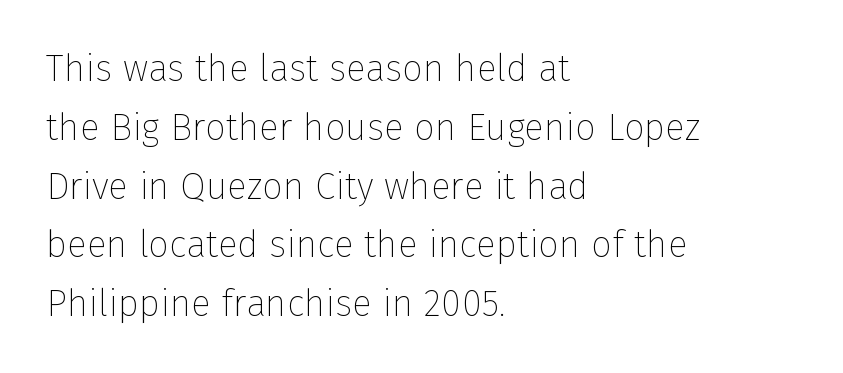
Q: Is the text bold? A: No.
Q: Is the text italic (slanted)? A: No, it is upright.
Q: Is the typeface a serif or a sans-serif typeface? A: Sans-serif.
Q: Is the text underlined? A: No.
Q: How is the paragraph aligned? A: Left-aligned.
Q: Is the spacing between letters normal or unusually wide? A: Normal.
Q: Is the spacing between lines tight, normal or loose? A: Normal.
Q: Width (condensed, normal, or wide)? A: Normal.
Q: Stroke contrast? A: Low.
Q: x-height? A: Medium.
Q: Monospaced? A: No.
